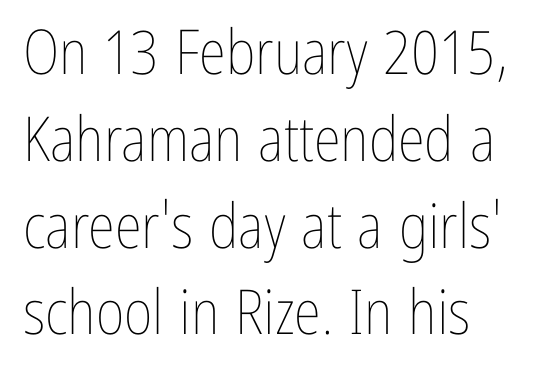
Q: Is the text bold? A: No.
Q: Is the text italic (slanted)? A: No, it is upright.
Q: Is the text underlined? A: No.
Q: How is the paragraph aligned? A: Left-aligned.
Q: Is the spacing between letters normal or unusually wide? A: Normal.
Q: Is the spacing between lines tight, normal or loose? A: Normal.
Q: Width (condensed, normal, or wide)? A: Condensed.
Q: Stroke contrast? A: Low.
Q: x-height? A: Medium.
Q: Monospaced? A: No.
